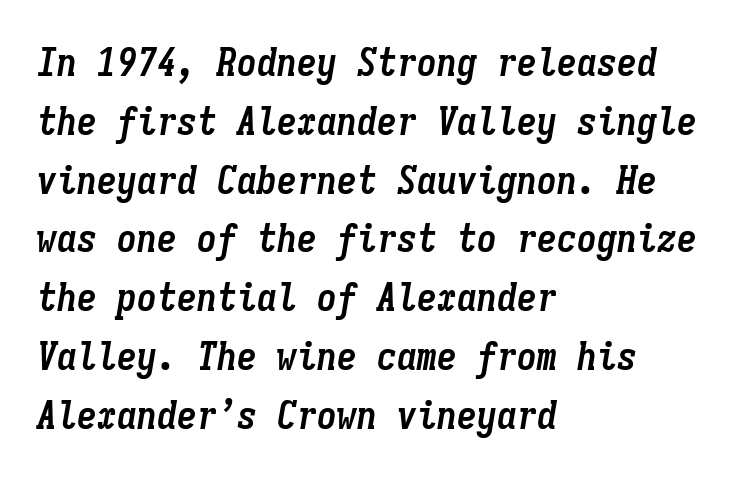
Compared with a centered layout, this one pins lines to the left instead. These lines sit exactly where default settings would place them. Lines of text with bare space underneath. A full-strength bold gives these letters their thick strokes. Students, note that the glyphs here touch the page at normal intervals.
